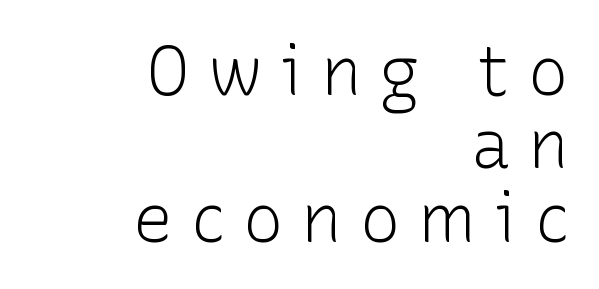
Display-style spreading of the glyphs; the letterfit is very open. The ragged edge is on the left, which tells us the setting is flush right. Vertical stems look standard width or narrower in stroke. The typeface chosen for these lines omits serifs. Summary of vertical rhythm: compact, with narrow interline spacing. These lines were composed using upright roman letters.
